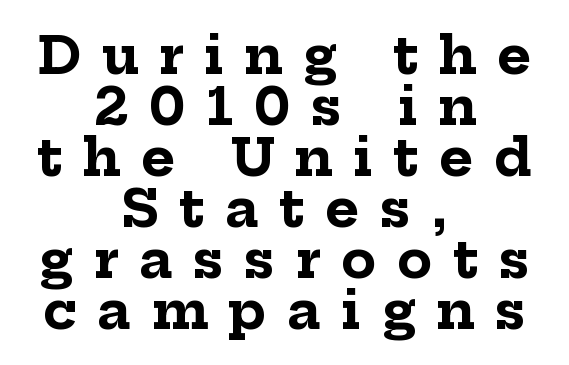
Q: Is the text bold? A: Yes.
Q: Is the text italic (slanted)? A: No, it is upright.
Q: Is the typeface a serif or a sans-serif typeface? A: Serif.
Q: Is the text underlined? A: No.
Q: How is the paragraph aligned? A: Centered.
Q: Is the spacing between letters normal or unusually wide? A: Unusually wide.
Q: Is the spacing between lines tight, normal or loose? A: Tight.
Q: Width (condensed, normal, or wide)? A: Normal.
Q: Stroke contrast? A: Low.
Q: x-height? A: Medium.
Q: Monospaced? A: No.
